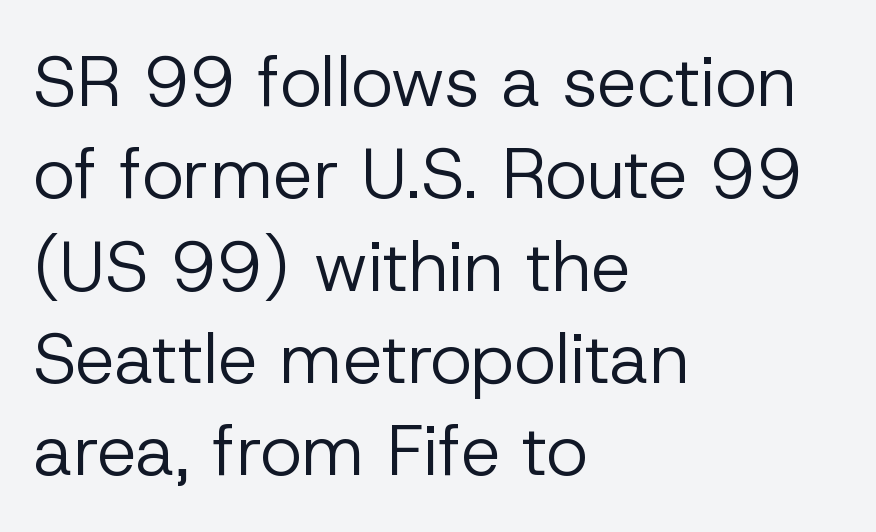
Q: Is the text bold? A: No.
Q: Is the text italic (slanted)? A: No, it is upright.
Q: Is the typeface a serif or a sans-serif typeface? A: Sans-serif.
Q: Is the text underlined? A: No.
Q: How is the paragraph aligned? A: Left-aligned.
Q: Is the spacing between letters normal or unusually wide? A: Normal.
Q: Is the spacing between lines tight, normal or loose? A: Normal.
Q: Width (condensed, normal, or wide)? A: Normal.
Q: Stroke contrast? A: Low.
Q: x-height? A: Medium.
Q: Monospaced? A: No.
